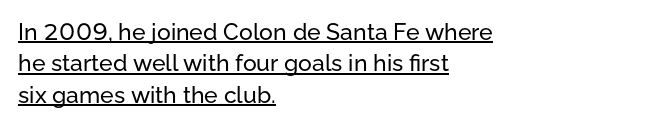
The image shows 23 px text type, upright; set left-aligned, normal line spacing (1.36x), normal letter spacing, underlined.
